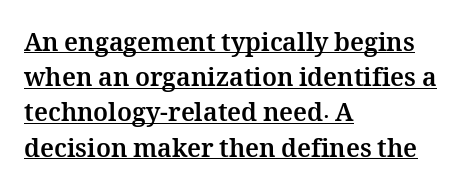
Q: Is the text bold? A: Yes.
Q: Is the text italic (slanted)? A: No, it is upright.
Q: Is the text underlined? A: Yes.
Q: How is the paragraph aligned? A: Left-aligned.
Q: Is the spacing between letters normal or unusually wide? A: Normal.
Q: Is the spacing between lines tight, normal or loose? A: Normal.
